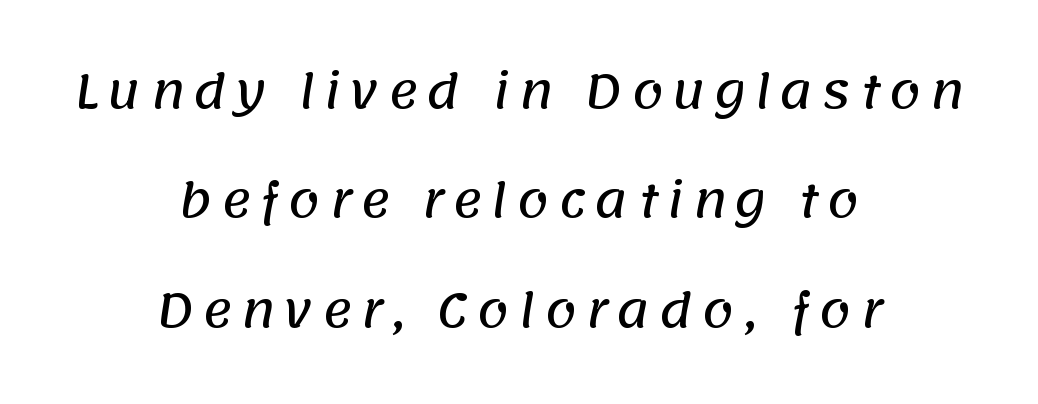
{"serif": "no", "width": "normal", "stroke_contrast": "low", "x_height": "large", "monospaced": "no", "underline": "no", "align": "center", "line_spacing": "loose", "line_spacing_ratio": 2.38, "glyph_px": 46}
